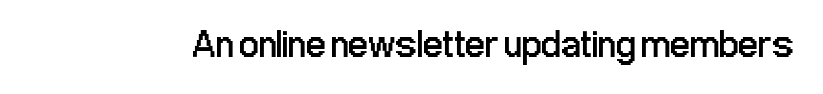
The image shows 39 px regular-weight, condensed sans-serif type, upright; set normal letter spacing, not underlined; low stroke contrast and a medium x-height.
